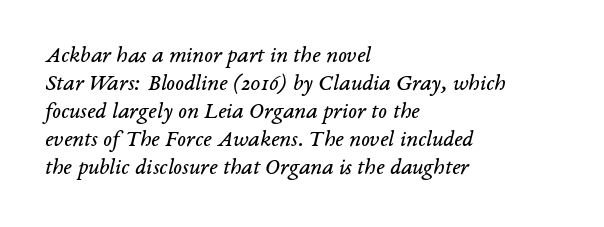
This is not heavy type; no bold has been used. The passage shown has conventional tracking throughout. The compositor pushed each line to the left boundary. The area under the type is left untouched. The lettering tilts uniformly, giving the passage an italic look.
